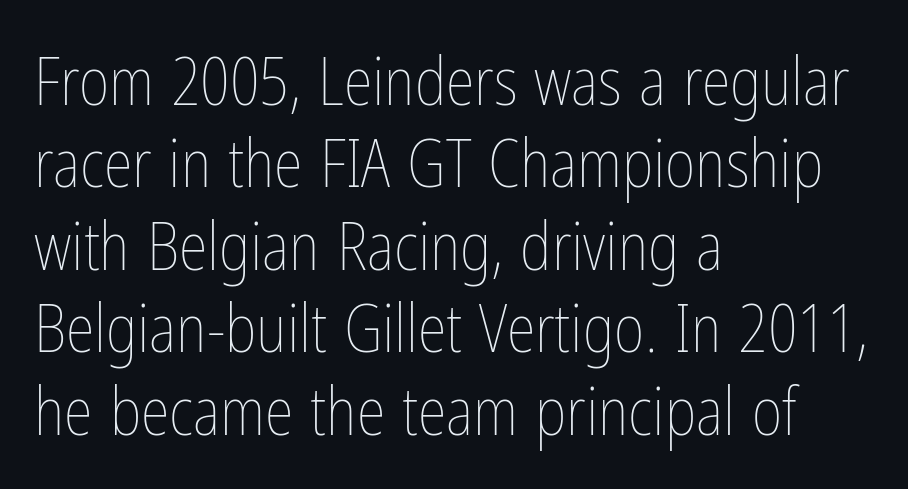
Q: Is the text bold? A: No.
Q: Is the text italic (slanted)? A: No, it is upright.
Q: Is the text underlined? A: No.
Q: How is the paragraph aligned? A: Left-aligned.
Q: Is the spacing between letters normal or unusually wide? A: Normal.
Q: Is the spacing between lines tight, normal or loose? A: Normal.
Q: Width (condensed, normal, or wide)? A: Condensed.
Q: Stroke contrast? A: Low.
Q: x-height? A: Medium.
Q: Monospaced? A: No.
